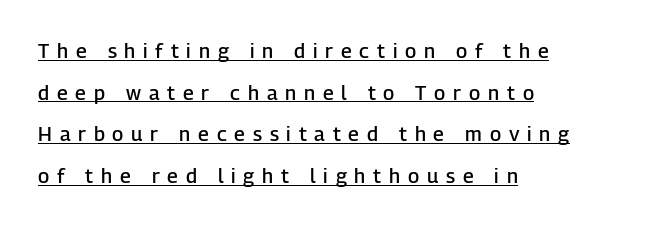
The image shows 20 px text type, upright; set left-aligned, loose line spacing (2.08x), unusually wide letter spacing (+0.39 em), underlined.
